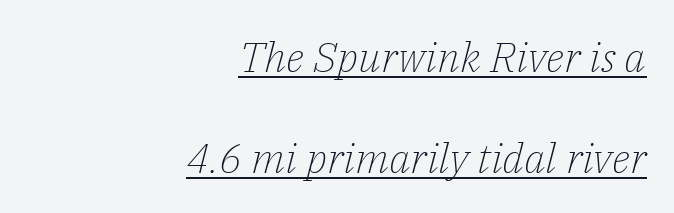
Q: Is the text bold? A: No.
Q: Is the text italic (slanted)? A: Yes, it leans right by about 14 degrees.
Q: Is the typeface a serif or a sans-serif typeface? A: Serif.
Q: Is the text underlined? A: Yes.
Q: How is the paragraph aligned? A: Right-aligned.
Q: Is the spacing between letters normal or unusually wide? A: Normal.
Q: Is the spacing between lines tight, normal or loose? A: Loose.
Q: Width (condensed, normal, or wide)? A: Normal.
Q: Stroke contrast? A: Low.
Q: x-height? A: Medium.
Q: Monospaced? A: No.
